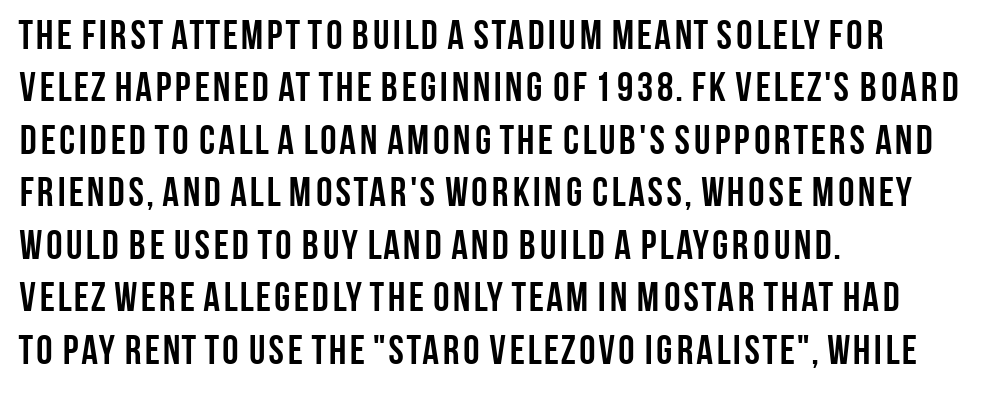
{"serif": "no", "italic": "no", "bold": "yes", "weight": "semibold", "width": "condensed", "stroke_contrast": "low", "x_height": "large", "monospaced": "no", "underline": "no", "align": "left", "line_spacing": "normal", "line_spacing_ratio": 1.28, "letter_spacing": "normal", "letter_spacing_em": 0.0, "glyph_px": 41}
